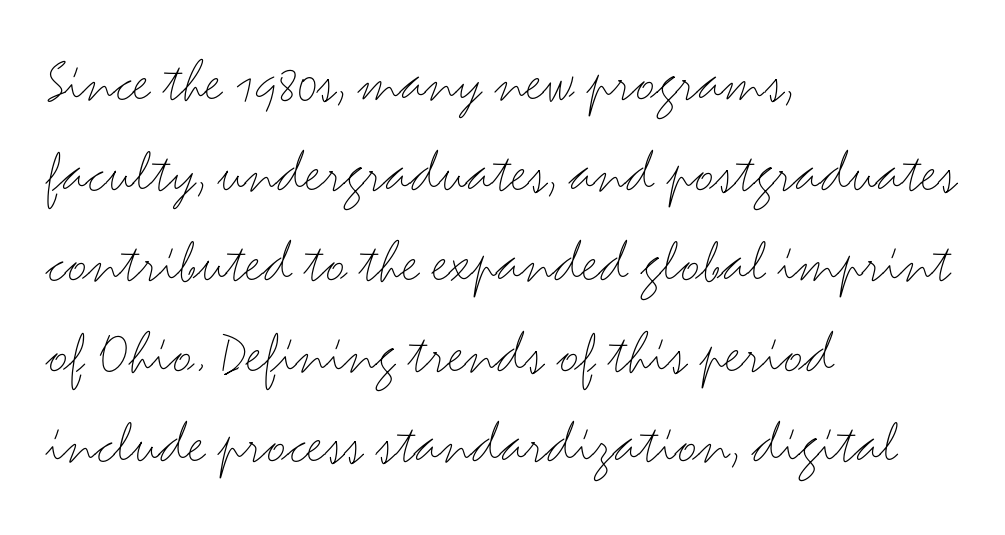
Q: Is the text bold? A: No.
Q: Is the text italic (slanted)? A: Yes.
Q: Is the typeface a serif or a sans-serif typeface? A: Sans-serif.
Q: Is the text underlined? A: No.
Q: How is the paragraph aligned? A: Left-aligned.
Q: Is the spacing between letters normal or unusually wide? A: Normal.
Q: Is the spacing between lines tight, normal or loose? A: Normal.
Q: Width (condensed, normal, or wide)? A: Wide.
Q: Stroke contrast? A: Medium.
Q: x-height? A: Small.
Q: Monospaced? A: No.
